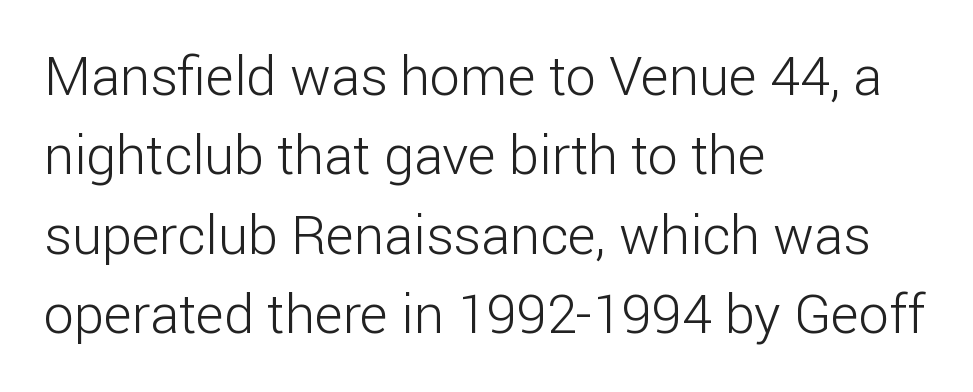
Plain, unruled lines of type. This is not heavy type; no bold has been used. Quick note: not italic, upright. Each letter keeps its own natural width here, so spacing adapts to shape. Each line starts at the same left margin while the right side varies.
